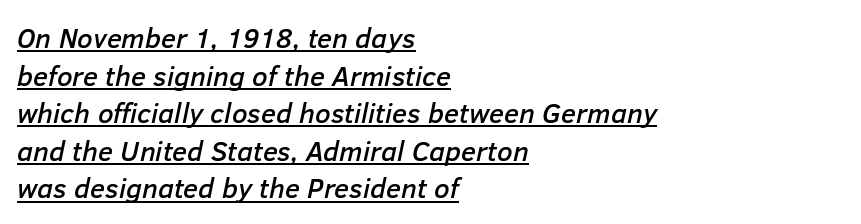
The image shows 28 px text type, italic (leaning right); set left-aligned, normal line spacing (1.34x), normal letter spacing, underlined; low stroke contrast and a medium x-height.
